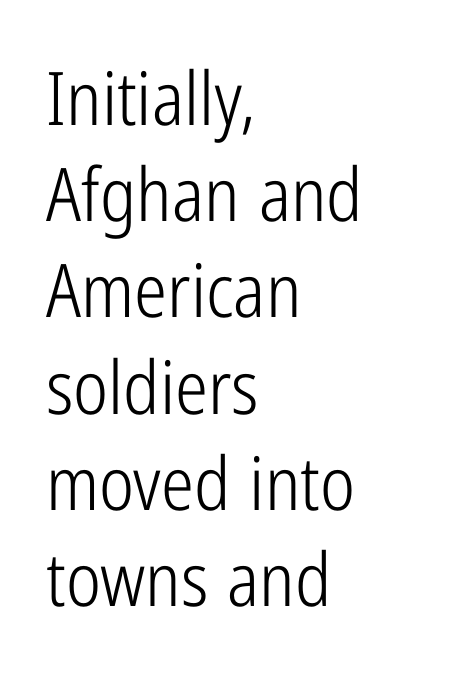
This rendering employs a face without finishing strokes, i.e., a sans-serif. Each line starts at the same left margin while the right side varies. Evenly set lines give the paragraph a standard silhouette. Anything drawn beneath the words? Only blank space. In terms of letterspacing, this is plain default setting. Every stem runs plumb, perpendicular to the baseline.
